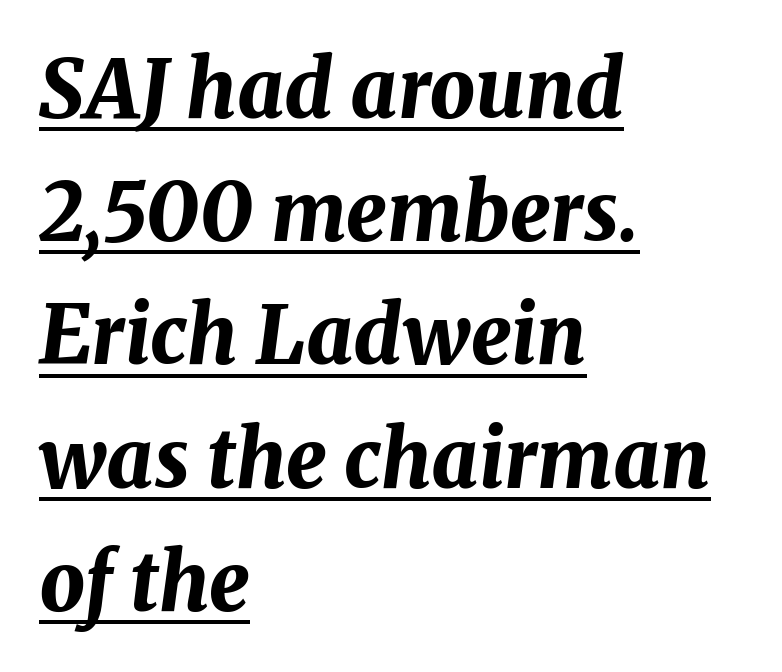
The image shows 80 px bold type, italic (leaning right); set left-aligned, normal line spacing (1.54x), normal letter spacing, underlined; medium stroke contrast and a medium x-height.
